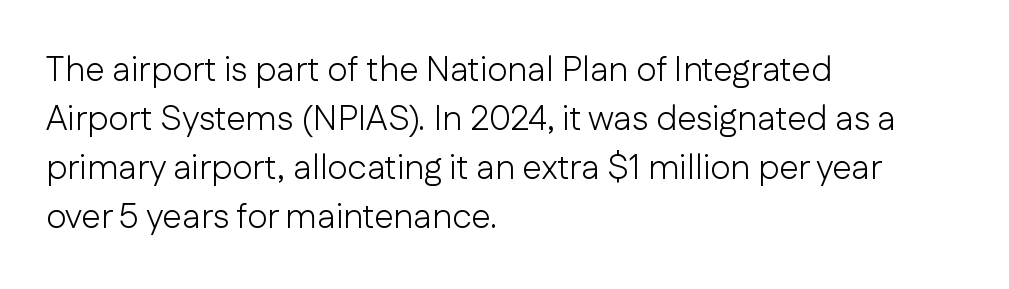
Q: Is the text bold? A: No.
Q: Is the text italic (slanted)? A: No, it is upright.
Q: Is the typeface a serif or a sans-serif typeface? A: Sans-serif.
Q: Is the text underlined? A: No.
Q: How is the paragraph aligned? A: Left-aligned.
Q: Is the spacing between letters normal or unusually wide? A: Normal.
Q: Is the spacing between lines tight, normal or loose? A: Normal.
Q: Width (condensed, normal, or wide)? A: Normal.
Q: Stroke contrast? A: Low.
Q: x-height? A: Medium.
Q: Monospaced? A: No.
